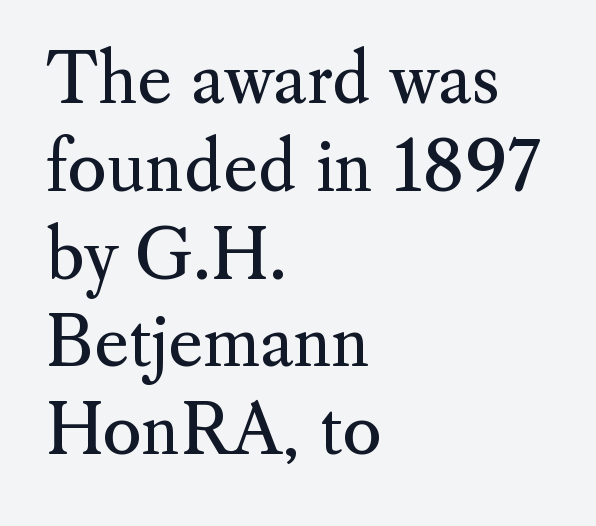
Q: Is the text bold? A: No.
Q: Is the text italic (slanted)? A: No, it is upright.
Q: Is the typeface a serif or a sans-serif typeface? A: Serif.
Q: Is the text underlined? A: No.
Q: How is the paragraph aligned? A: Left-aligned.
Q: Is the spacing between letters normal or unusually wide? A: Normal.
Q: Is the spacing between lines tight, normal or loose? A: Normal.
Q: Width (condensed, normal, or wide)? A: Normal.
Q: Stroke contrast? A: Medium.
Q: x-height? A: Small.
Q: Monospaced? A: No.
